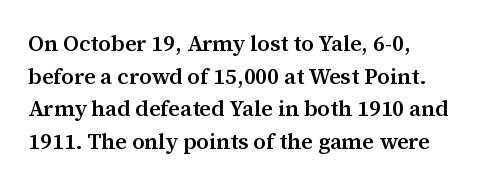
Q: Is the text bold? A: Semi-bold.
Q: Is the text italic (slanted)? A: No, it is upright.
Q: Is the text underlined? A: No.
Q: How is the paragraph aligned? A: Left-aligned.
Q: Is the spacing between letters normal or unusually wide? A: Normal.
Q: Is the spacing between lines tight, normal or loose? A: Normal.
